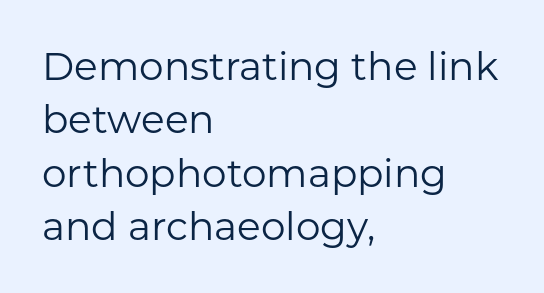
{"serif": "no", "italic": "no", "bold": "no", "weight": "regular", "width": "normal", "stroke_contrast": "low", "x_height": "medium", "monospaced": "no", "underline": "no", "align": "left", "line_spacing": "normal", "line_spacing_ratio": 1.37, "letter_spacing": "normal", "letter_spacing_em": 0.0, "glyph_px": 39}
